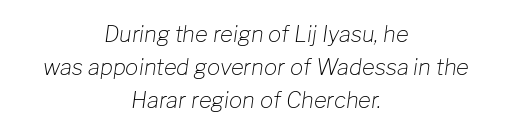
Nobody touched the tracking dial on this one. The strokes carry an ordinary text weight at most. The gap between lines stays unmarked. Rendered with sloped, italic letterforms. Each new line begins a customary step beneath the previous one.
